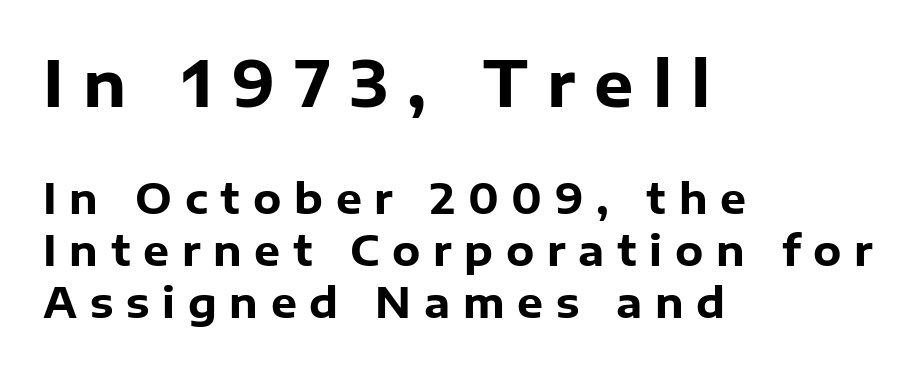
{"serif": "no", "italic": "no", "bold": "yes", "weight": "heavy", "width": "normal", "stroke_contrast": "low", "x_height": "medium", "monospaced": "no", "underline": "no", "align": "left", "line_spacing": "normal", "line_spacing_ratio": 1.27, "letter_spacing": "wide", "letter_spacing_em": 0.31, "larger_block": "first", "size_ratio": 1.51, "glyph_px": 62}
